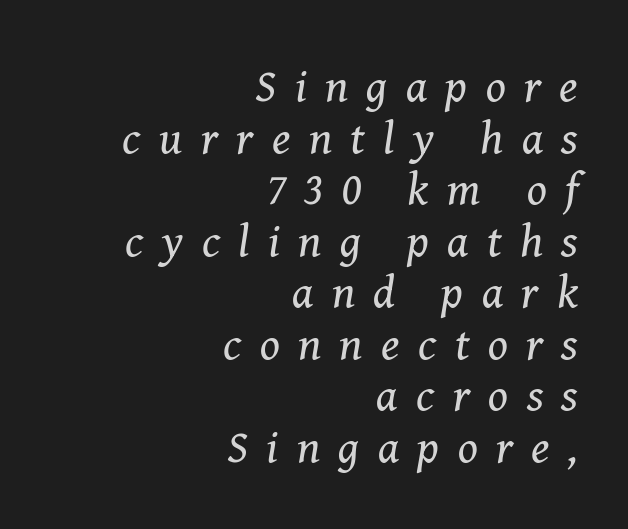
{"serif": "yes", "italic": "yes", "lean": "right", "slant_degrees": 8, "bold": "no", "weight": "regular", "width": "normal", "stroke_contrast": "medium", "x_height": "medium", "monospaced": "no", "underline": "no", "align": "right", "line_spacing": "tight", "line_spacing_ratio": 1.12, "letter_spacing": "wide", "letter_spacing_em": 0.4, "glyph_px": 46}
